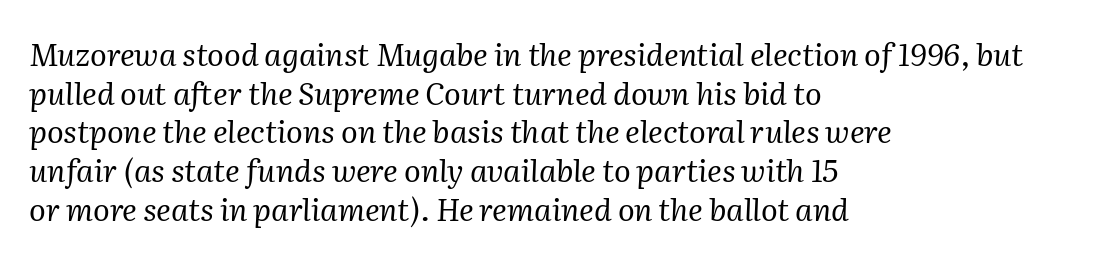
The passage shown is typeset with a serif family. Nobody touched the tracking dial on this one. Italic? Definitely — the glyphs are oblique. Rows of type keep a routine distance in the vertical direction.
